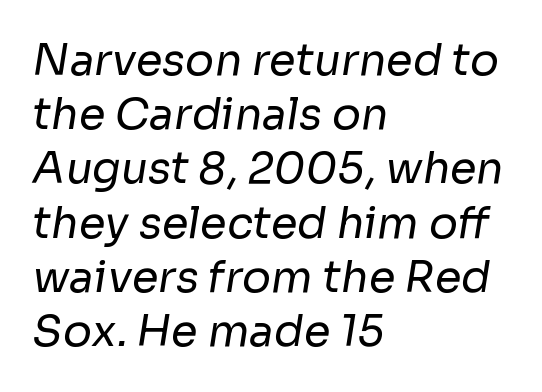
{"serif": "no", "bold": "no", "weight": "regular", "width": "normal", "stroke_contrast": "low", "x_height": "medium", "monospaced": "no", "underline": "no", "align": "left", "line_spacing": "normal", "line_spacing_ratio": 1.26, "letter_spacing": "normal", "letter_spacing_em": 0.0, "glyph_px": 43}
